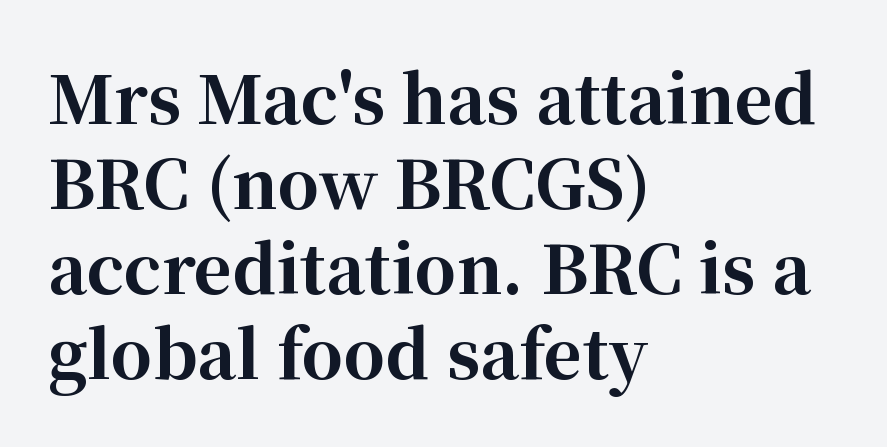
{"serif": "yes", "italic": "no", "bold": "yes", "weight": "bold", "width": "normal", "stroke_contrast": "high", "x_height": "medium", "monospaced": "no", "underline": "no", "align": "left", "line_spacing": "normal", "line_spacing_ratio": 1.29, "letter_spacing": "normal", "letter_spacing_em": 0.0, "glyph_px": 66}
